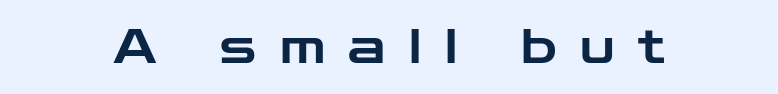
Q: Is the text italic (slanted)? A: No, it is upright.
Q: Is the typeface a serif or a sans-serif typeface? A: Sans-serif.
Q: Is the text underlined? A: No.
Q: How is the paragraph aligned? A: Centered.
Q: Is the spacing between letters normal or unusually wide? A: Unusually wide.
Q: Width (condensed, normal, or wide)? A: Wide.
Q: Stroke contrast? A: Low.
Q: x-height? A: Medium.
Q: Monospaced? A: No.
